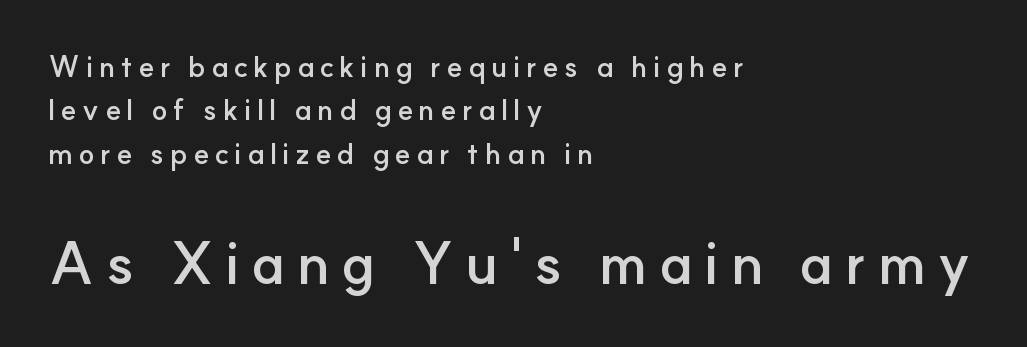
{"serif": "no", "italic": "no", "bold": "yes", "weight": "semibold", "width": "normal", "stroke_contrast": "low", "x_height": "small", "monospaced": "no", "underline": "no", "align": "left", "line_spacing": "normal", "line_spacing_ratio": 1.5, "larger_block": "second", "size_ratio": 2.0, "glyph_px": 58}
